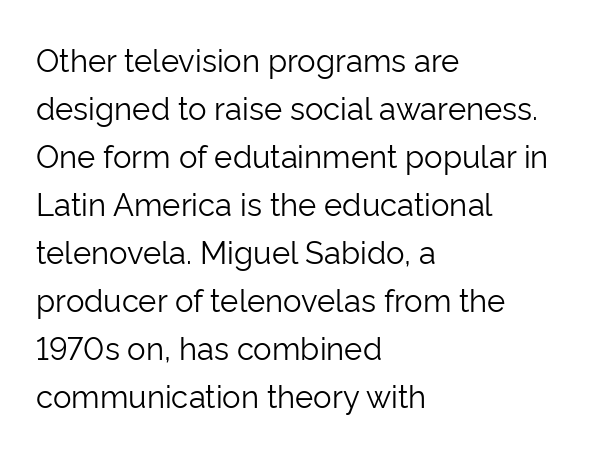
Posture: straight, roman, zero tilt. Is this a heavy cut? Hardly; it is regular or lighter. The passage shown is not underscored anywhere. The rows are spaced the way most documents space them. Spacing verdict: proportional, widths tailored to each character. How are the letters spaced? Ordinarily, with no added tracking.
